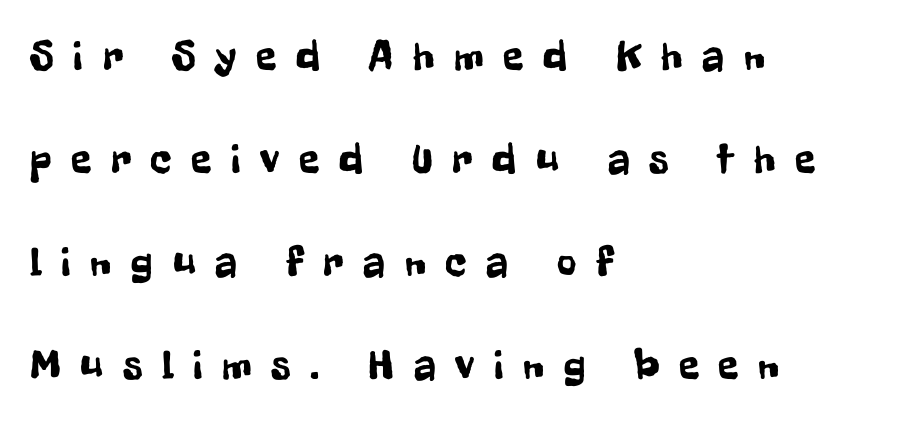
Q: Is the text italic (slanted)? A: No, it is upright.
Q: Is the typeface a serif or a sans-serif typeface? A: Sans-serif.
Q: Is the text underlined? A: No.
Q: How is the paragraph aligned? A: Left-aligned.
Q: Is the spacing between letters normal or unusually wide? A: Unusually wide.
Q: Is the spacing between lines tight, normal or loose? A: Loose.
Q: Width (condensed, normal, or wide)? A: Condensed.
Q: Stroke contrast? A: Low.
Q: x-height? A: Medium.
Q: Monospaced? A: No.
